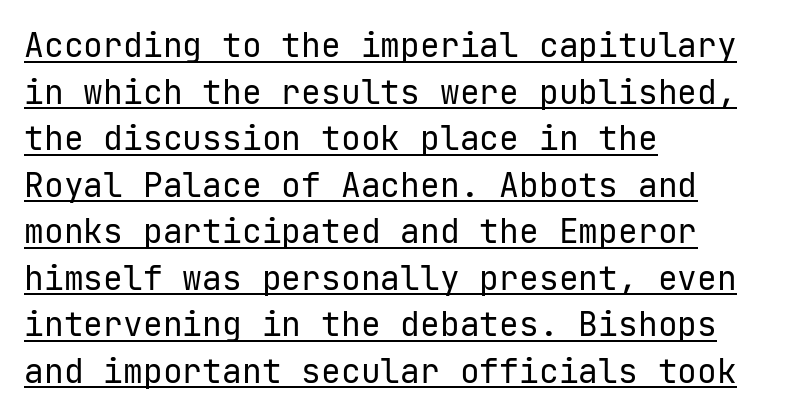
The passage shown has conventional tracking throughout. The space between consecutive lines is moderate. Line starts are locked; line ends wander. Do the letters lean? They stand straight. Type style note: lacks serifs.
